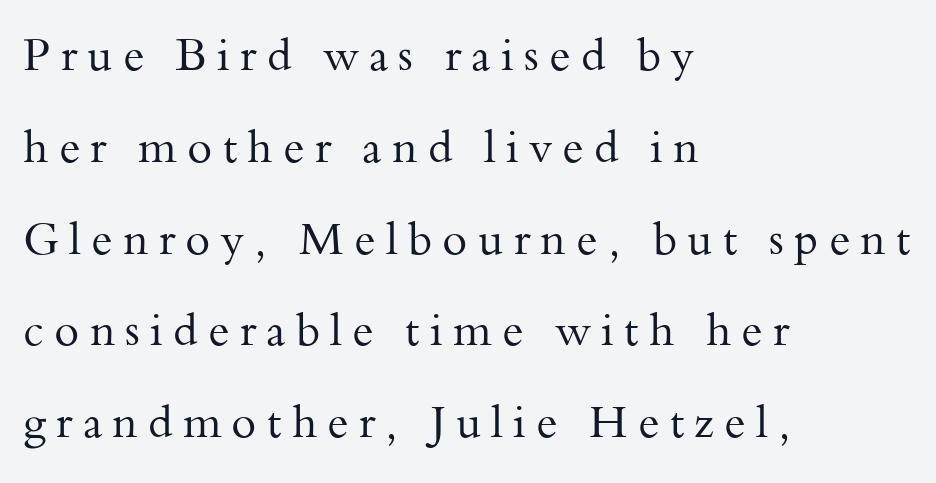
The image shows 45 px regular-weight serif type, upright; set left-aligned, loose line spacing (2.04x), unusually wide letter spacing (+0.23 em), not underlined; medium stroke contrast and a small x-height.
